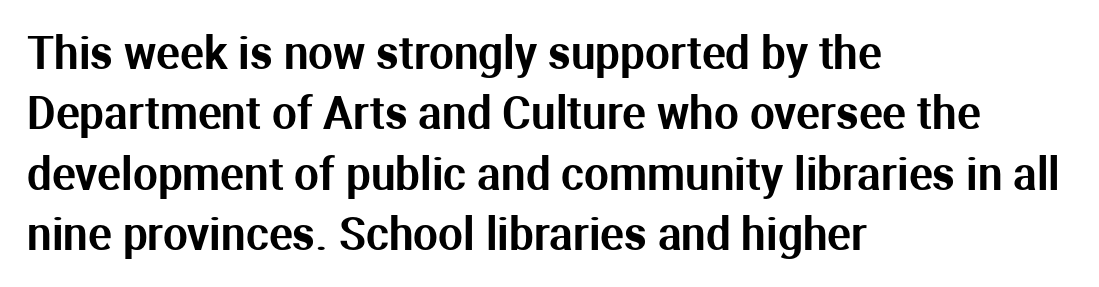
Q: Is the text italic (slanted)? A: No, it is upright.
Q: Is the typeface a serif or a sans-serif typeface? A: Sans-serif.
Q: Is the text underlined? A: No.
Q: How is the paragraph aligned? A: Left-aligned.
Q: Is the spacing between letters normal or unusually wide? A: Normal.
Q: Is the spacing between lines tight, normal or loose? A: Normal.
Q: Width (condensed, normal, or wide)? A: Normal.
Q: Stroke contrast? A: Medium.
Q: x-height? A: Medium.
Q: Monospaced? A: No.
